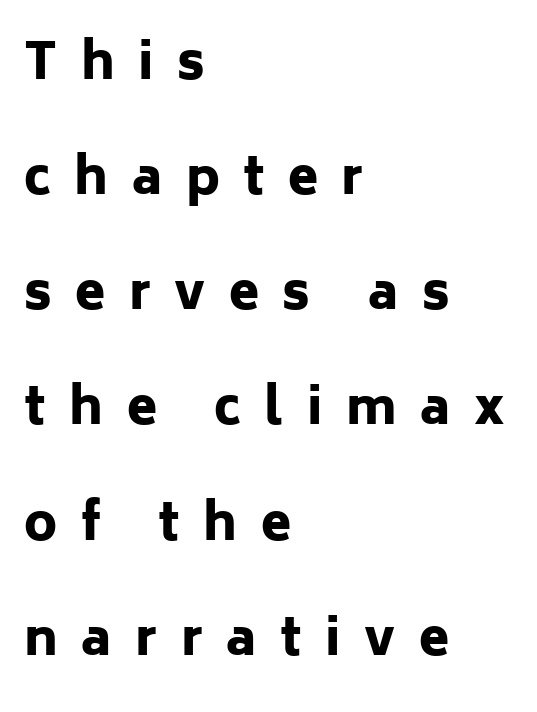
Descenders hang freely into open space. Bold? Absolutely — the strokes are thick and heavy. The tracking jumps out immediately: characters are airy and widely separated. The designer went with a sans here, leaving each stem footless. The text block is weighted toward the left margin, trailing off unevenly rightward. This is the regular roman posture of the typeface.
